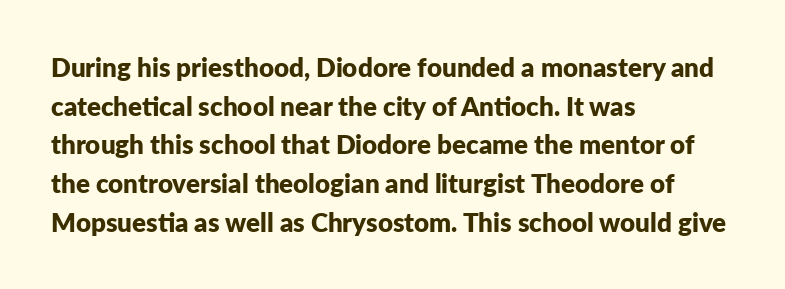
The image shows 26 px bold type, upright; set left-aligned, normal line spacing (1.49x), normal letter spacing, not underlined.
